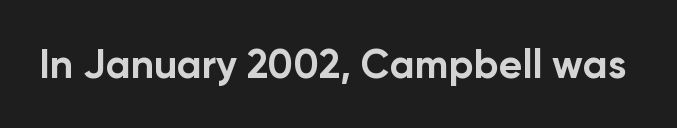
The image shows 40 px bold sans-serif type, upright; set normal letter spacing, not underlined; low stroke contrast and a medium x-height.
